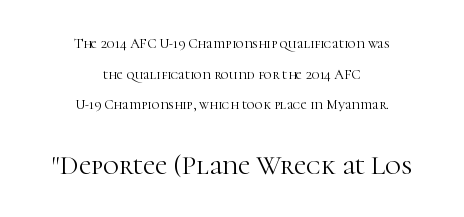
{"italic": "no", "bold": "no", "underline": "no", "align": "center", "line_spacing": "loose", "line_spacing_ratio": 2.19, "letter_spacing": "normal", "letter_spacing_em": 0.0, "larger_block": "second", "size_ratio": 1.93, "glyph_px": 27}
